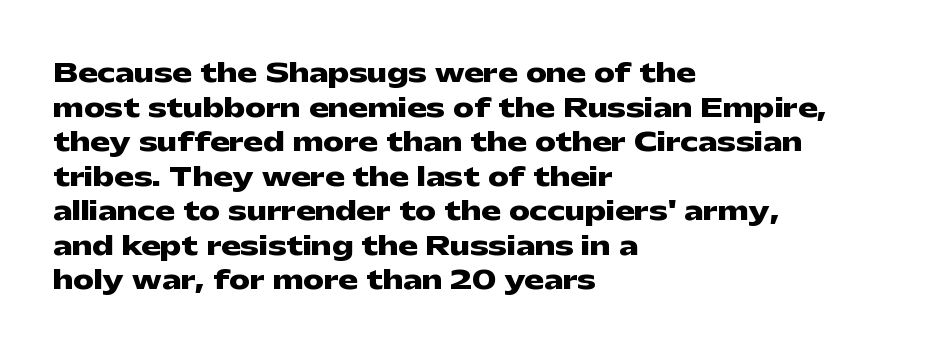
Q: Is the text bold? A: Yes.
Q: Is the text italic (slanted)? A: No, it is upright.
Q: Is the text underlined? A: No.
Q: How is the paragraph aligned? A: Left-aligned.
Q: Is the spacing between letters normal or unusually wide? A: Normal.
Q: Is the spacing between lines tight, normal or loose? A: Normal.
